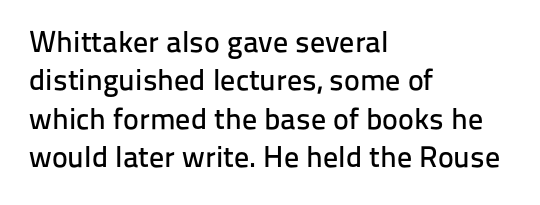
Proportional: the letters do not fall into vertical columns. Every character sits straight up, as roman type does. Quick note: interline space is typical. A typesetter would label this face a sans.
